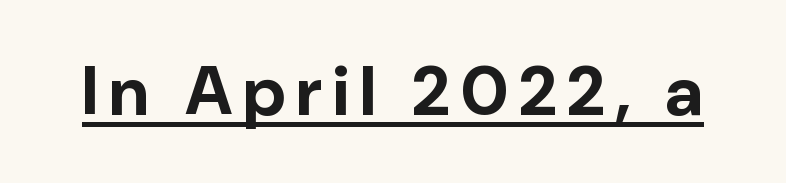
Q: Is the text bold? A: Yes.
Q: Is the text italic (slanted)? A: No, it is upright.
Q: Is the typeface a serif or a sans-serif typeface? A: Sans-serif.
Q: Is the text underlined? A: Yes.
Q: Width (condensed, normal, or wide)? A: Normal.
Q: Stroke contrast? A: Low.
Q: x-height? A: Medium.
Q: Monospaced? A: No.
